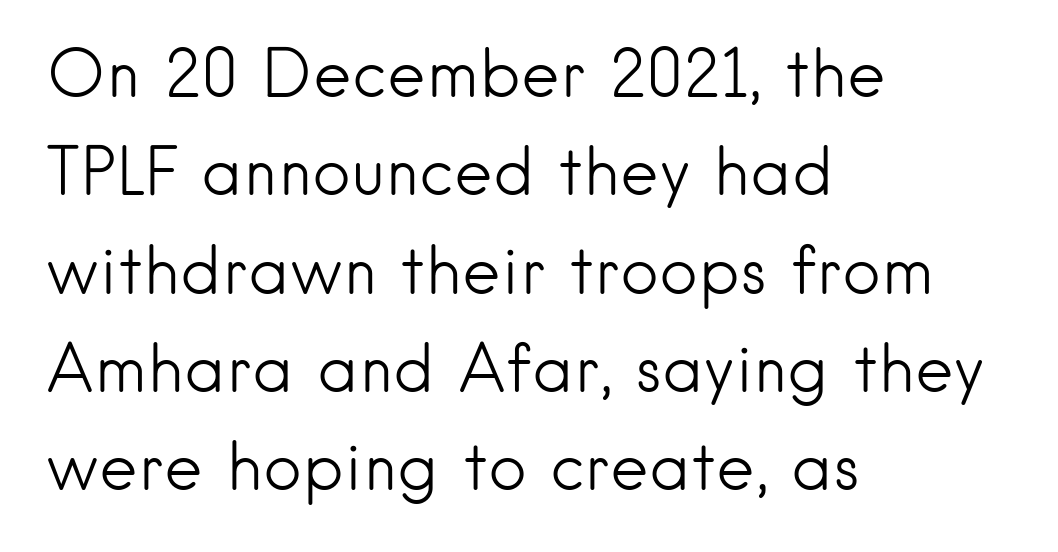
The image shows 66 px light sans-serif type, upright; set left-aligned, normal line spacing (1.49x), normal letter spacing, not underlined; low stroke contrast and a small x-height.
